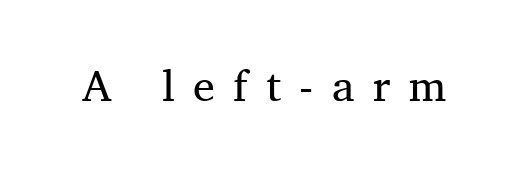
The lettering holds an erect, upright posture throughout. Stroke thickness stays within the range of a standard reading face or lighter. The passage shown has open, widely tracked lettering throughout. Stroke terminals: seriffed.
